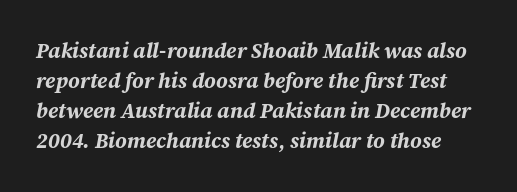
{"italic": "yes", "lean": "right", "slant_degrees": 12, "bold": "yes", "underline": "no", "line_spacing": "normal", "line_spacing_ratio": 1.43, "letter_spacing": "normal", "letter_spacing_em": 0.0, "glyph_px": 21}
